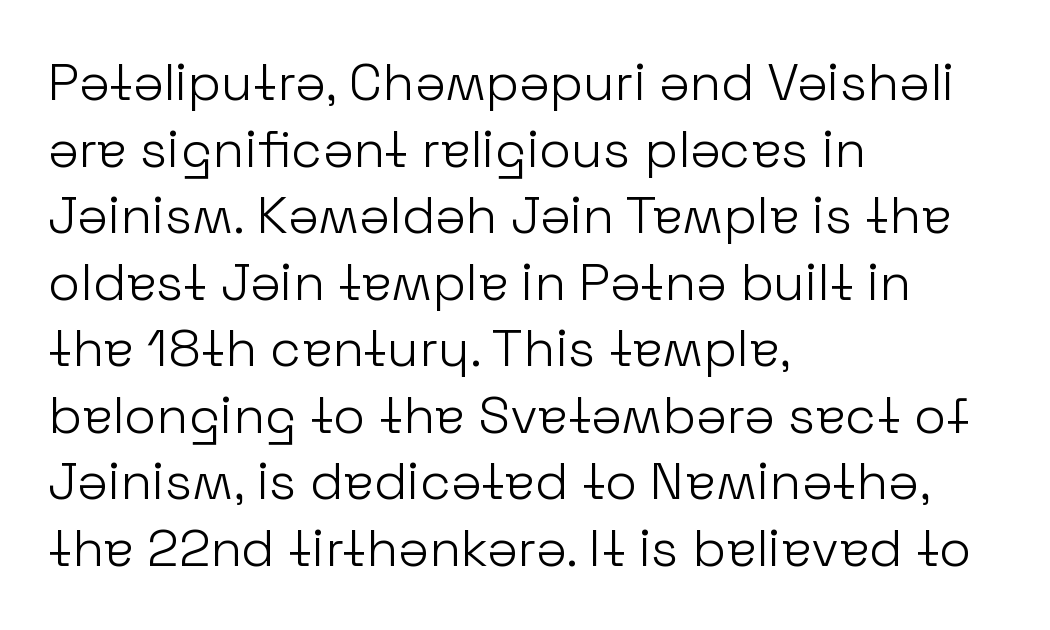
The image shows 52 px light sans-serif type, upright; set left-aligned, normal line spacing (1.28x), normal letter spacing, not underlined; low stroke contrast and a medium x-height.
